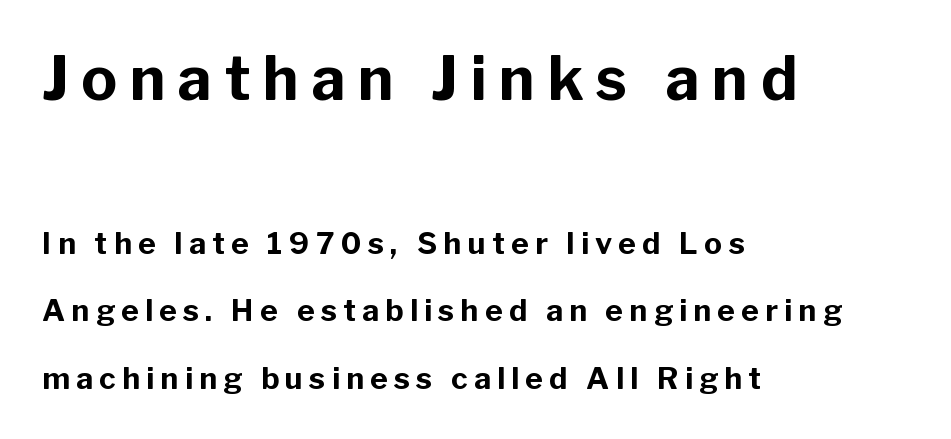
{"serif": "no", "italic": "no", "bold": "yes", "weight": "bold", "width": "normal", "stroke_contrast": "low", "x_height": "medium", "monospaced": "no", "underline": "no", "align": "left", "line_spacing": "loose", "line_spacing_ratio": 2.25, "letter_spacing": "wide", "letter_spacing_em": 0.21, "larger_block": "first", "size_ratio": 2.0, "glyph_px": 60}
